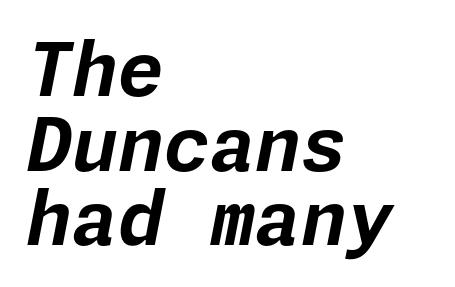
The image shows 74 px bold type, italic (leaning right); set left-aligned, tight line spacing (1.01x), normal letter spacing, not underlined; low stroke contrast and a medium x-height.
